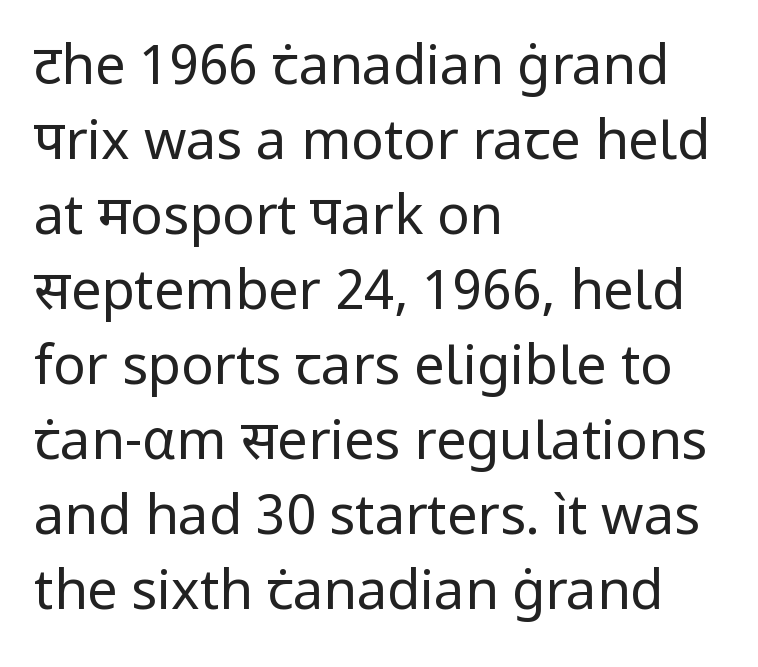
{"serif": "no", "italic": "no", "bold": "no", "weight": "regular", "width": "normal", "stroke_contrast": "low", "x_height": "medium", "monospaced": "no", "underline": "no", "align": "left", "line_spacing": "normal", "line_spacing_ratio": 1.39, "letter_spacing": "normal", "letter_spacing_em": 0.0, "glyph_px": 54}
